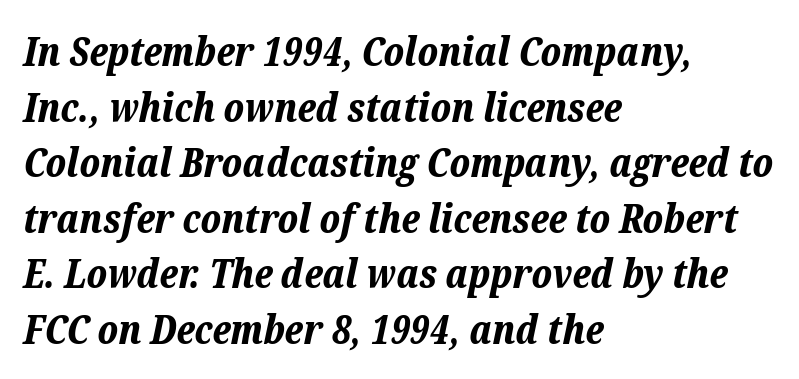
The face used here is rendered with its standard letterfit. Style check: oblique. This sample keeps an unexceptional amount of space between lines. Descenders are the only things crossing below the line. The compositor pushed each line to the left boundary.
